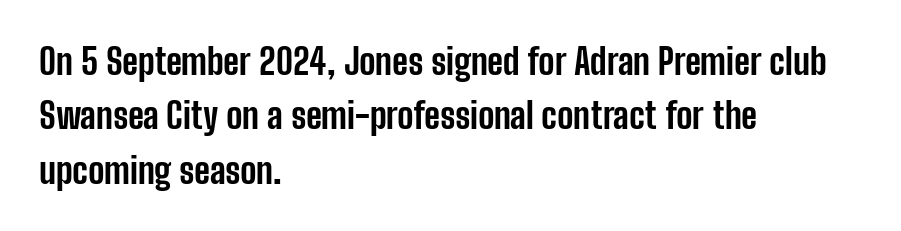
The image shows 36 px bold, condensed sans-serif type, upright; set left-aligned, normal line spacing (1.51x), normal letter spacing, not underlined; low stroke contrast and a medium x-height.
